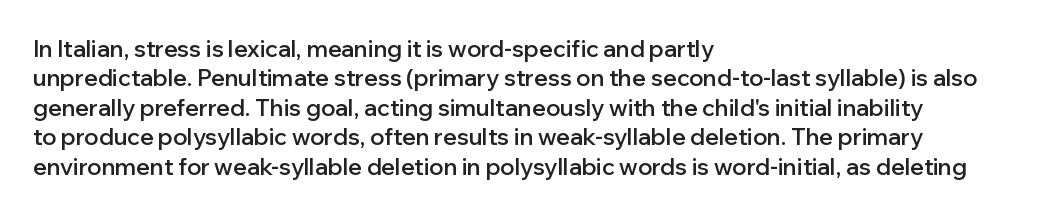
The image shows 23 px text type, upright; set left-aligned, normal line spacing (1.28x), normal letter spacing, not underlined.
